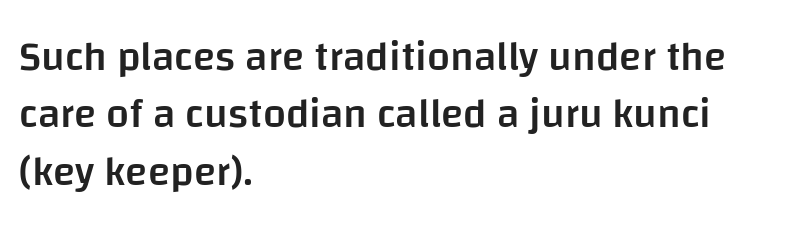
The image shows 41 px semibold sans-serif type, upright; set left-aligned, normal line spacing (1.4x), normal letter spacing, not underlined; low stroke contrast and a large x-height.
